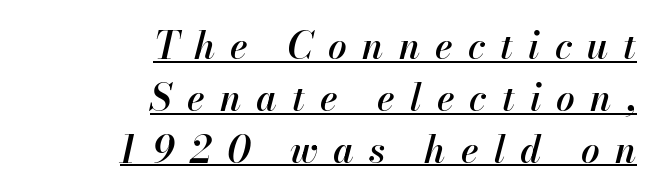
Compared with typical body copy, the letter spacing here is much looser. If you drew a ruler down the right edge, every line would touch it. This sample carries an underscore along the baseline area. Normally led — the rows are evenly, conventionally spaced.
